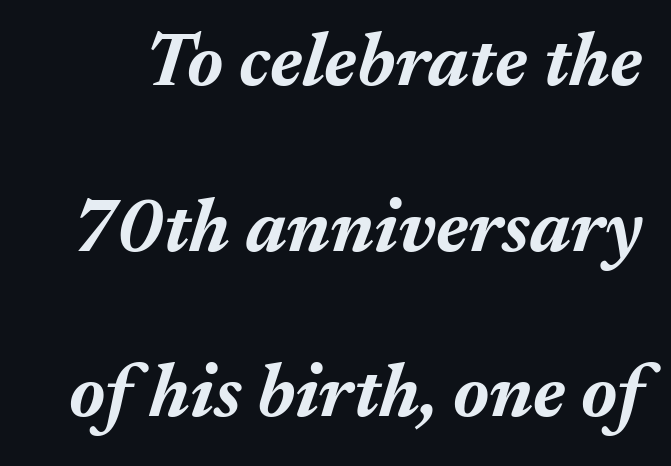
Q: Is the text bold? A: Yes.
Q: Is the text italic (slanted)? A: Yes, it leans right by about 17 degrees.
Q: Is the text underlined? A: No.
Q: Is the spacing between letters normal or unusually wide? A: Normal.
Q: Is the spacing between lines tight, normal or loose? A: Loose.
Q: Width (condensed, normal, or wide)? A: Normal.
Q: Stroke contrast? A: Medium.
Q: x-height? A: Medium.
Q: Monospaced? A: No.
